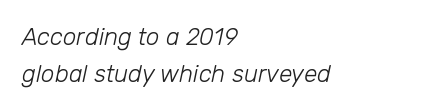
Q: Is the text bold? A: No.
Q: Is the text italic (slanted)? A: Yes, it leans right by about 12 degrees.
Q: Is the text underlined? A: No.
Q: How is the paragraph aligned? A: Left-aligned.
Q: Is the spacing between letters normal or unusually wide? A: Normal.
Q: Is the spacing between lines tight, normal or loose? A: Normal.
